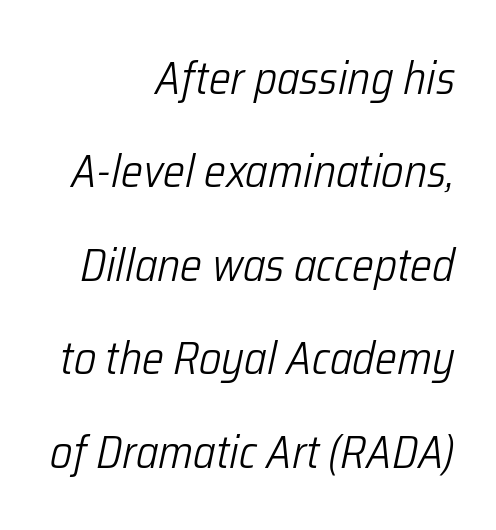
The image shows 46 px light, condensed type, italic (leaning right); set right-aligned, loose line spacing (2.03x), normal letter spacing, not underlined; low stroke contrast and a medium x-height.
